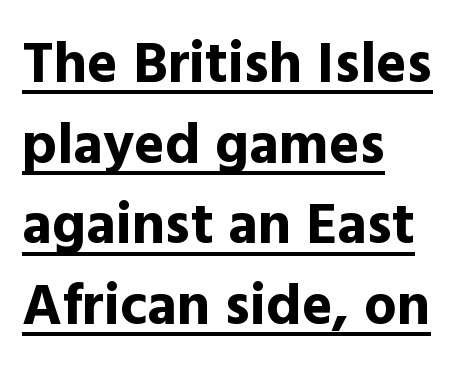
{"serif": "no", "italic": "no", "bold": "yes", "weight": "bold", "width": "normal", "x_height": "medium", "monospaced": "no", "underline": "yes", "align": "left", "line_spacing": "normal", "line_spacing_ratio": 1.39, "letter_spacing": "normal", "letter_spacing_em": 0.0, "glyph_px": 58}
